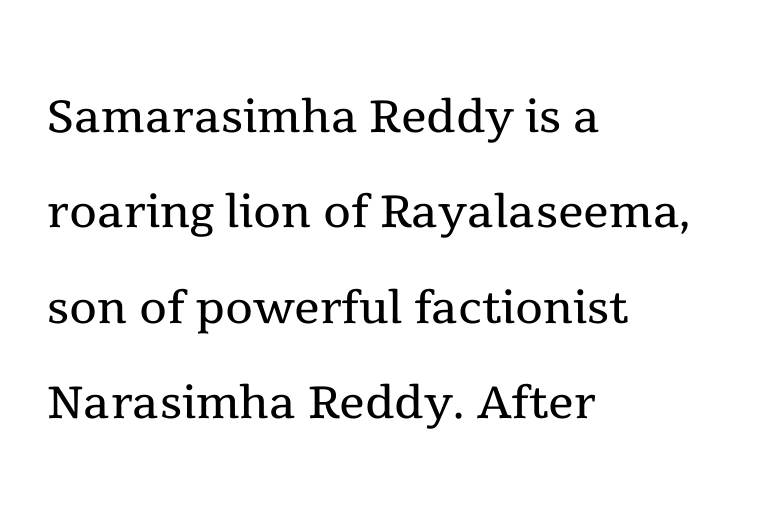
The type is set solid horizontally, with unmodified tracking. This rendering uses left alignment, leaving the right contour irregular. You could not count columns in this text — the font is proportionally spaced. Underline: absent. Evenly set lines give the paragraph a standard silhouette.
